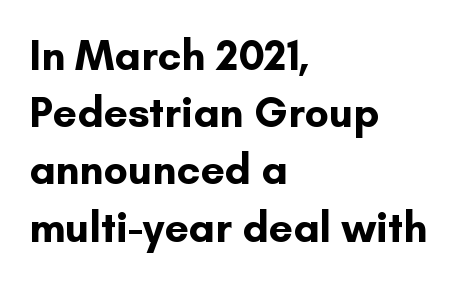
Type without underlining. If you measured baseline to baseline, you'd find a middling distance. All the whitespace from short lines collects on the right. Caption: bold face, heavy strokes. Unlike a traditional serif, this face leaves its strokes unadorned.
